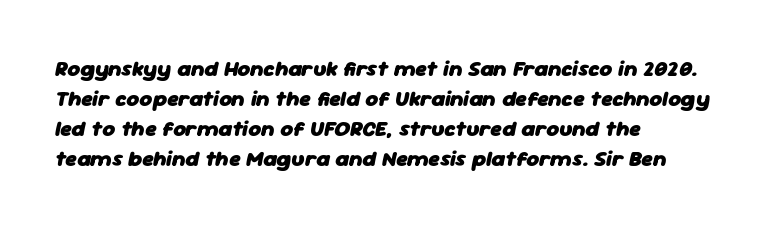
{"italic": "yes", "lean": "right", "slant_degrees": 11, "bold": "yes", "underline": "no", "align": "left", "line_spacing": "normal", "line_spacing_ratio": 1.37, "letter_spacing": "normal", "letter_spacing_em": 0.0, "glyph_px": 22}
